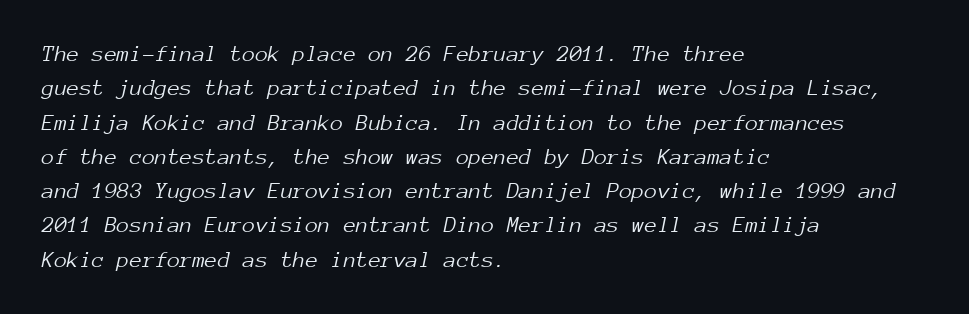
Q: Is the text bold? A: No.
Q: Is the text italic (slanted)? A: Yes, it leans right by about 12 degrees.
Q: Is the text underlined? A: No.
Q: How is the paragraph aligned? A: Left-aligned.
Q: Is the spacing between letters normal or unusually wide? A: Normal.
Q: Is the spacing between lines tight, normal or loose? A: Normal.
